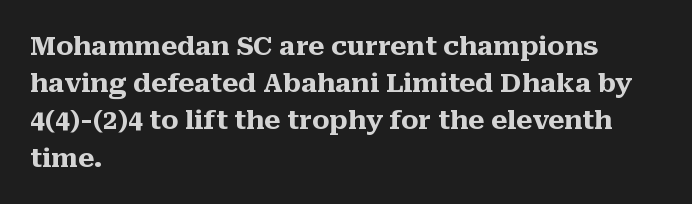
{"italic": "no", "bold": "yes", "underline": "no", "align": "left", "line_spacing": "normal", "line_spacing_ratio": 1.43, "letter_spacing": "normal", "letter_spacing_em": 0.0, "glyph_px": 26}
